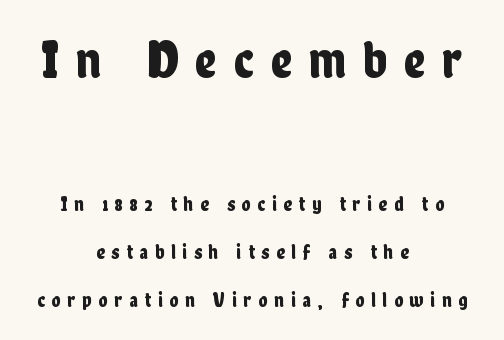
The image shows 53 px condensed sans-serif type, upright; set centered, loose line spacing (2.28x), unusually wide letter spacing (+0.32 em), not underlined; the first (top) block is 2.52x larger; low stroke contrast and a medium x-height.
